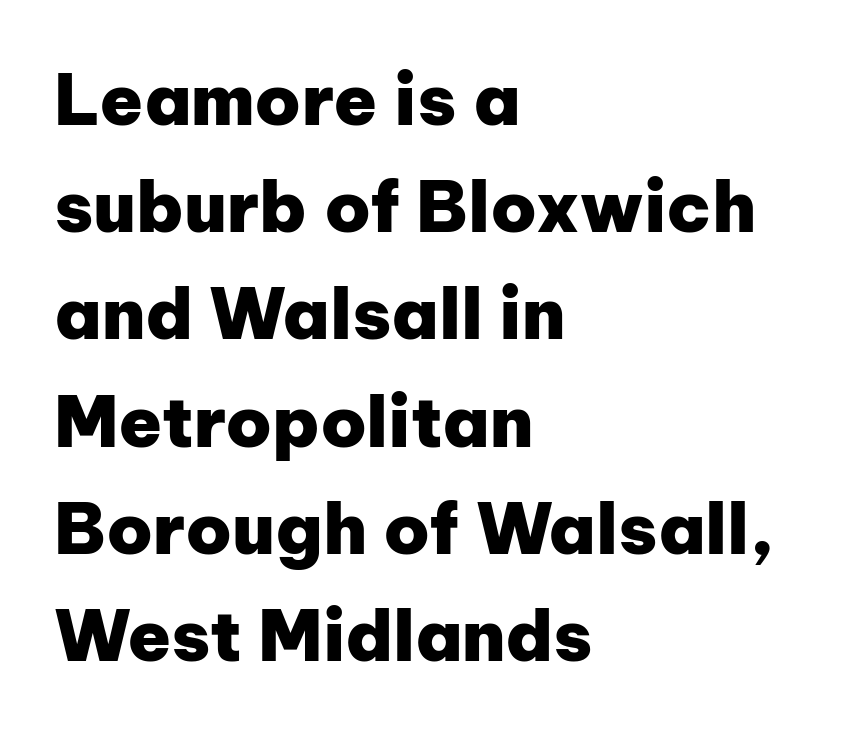
{"serif": "no", "italic": "no", "bold": "yes", "weight": "heavy", "width": "normal", "stroke_contrast": "low", "x_height": "medium", "monospaced": "no", "underline": "no", "align": "left", "line_spacing": "normal", "line_spacing_ratio": 1.51, "letter_spacing": "normal", "letter_spacing_em": 0.0, "glyph_px": 71}
